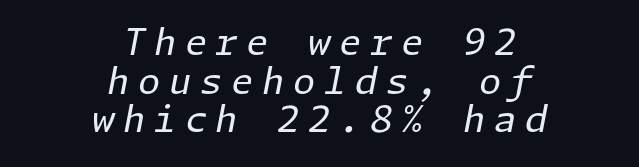
{"italic": "yes", "lean": "right", "slant_degrees": 11, "bold": "no", "weight": "regular", "width": "normal", "stroke_contrast": "low", "x_height": "medium", "underline": "no", "align": "center", "line_spacing": "tight", "line_spacing_ratio": 1.07, "letter_spacing": "wide", "letter_spacing_em": 0.24, "glyph_px": 36}
